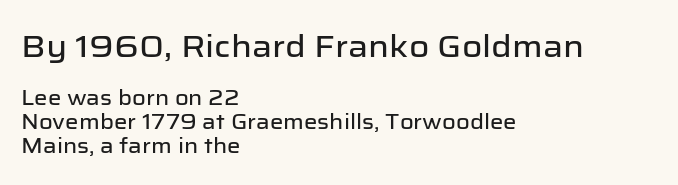
Q: Is the text italic (slanted)? A: No, it is upright.
Q: Is the typeface a serif or a sans-serif typeface? A: Sans-serif.
Q: Is the text underlined? A: No.
Q: How is the paragraph aligned? A: Left-aligned.
Q: Is the spacing between letters normal or unusually wide? A: Normal.
Q: Is the spacing between lines tight, normal or loose? A: Tight.
Q: Which block of text is set in a larger size, the first (top) or the second (bottom)? A: The first (top) one.
Q: Width (condensed, normal, or wide)? A: Normal.
Q: Stroke contrast? A: Low.
Q: x-height? A: Medium.
Q: Monospaced? A: No.
